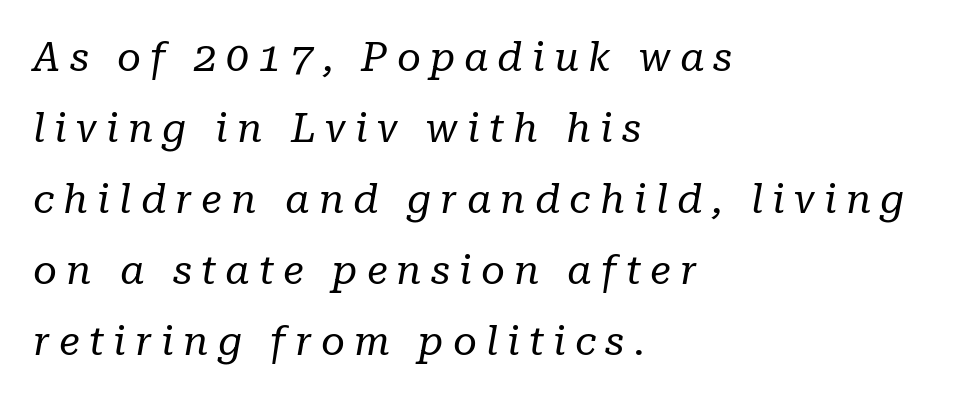
Honestly, there is no underline to notice here at all. Someone cranked the tracking dial way up on this one. Does the copy run flush right? No — it runs flush left. You can tell from the footed stems that serif type was used.
